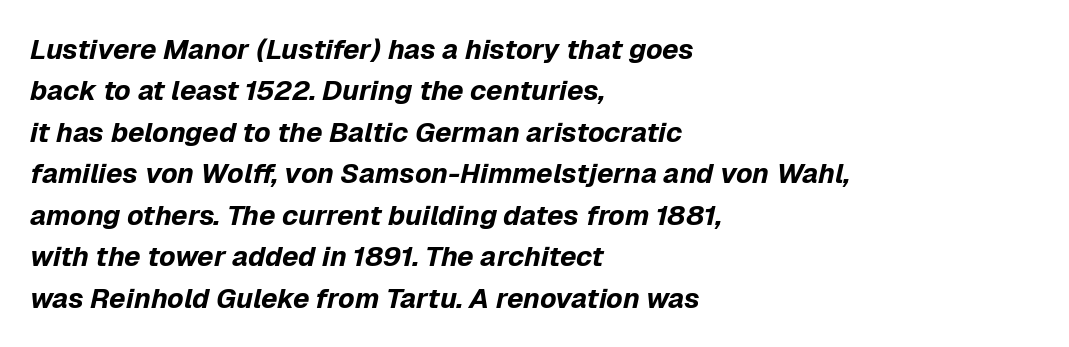
{"italic": "yes", "lean": "right", "slant_degrees": 12, "bold": "yes", "weight": "bold", "width": "normal", "stroke_contrast": "low", "x_height": "medium", "monospaced": "no", "underline": "no", "align": "left", "line_spacing": "normal", "line_spacing_ratio": 1.48, "letter_spacing": "normal", "letter_spacing_em": 0.0, "glyph_px": 28}
